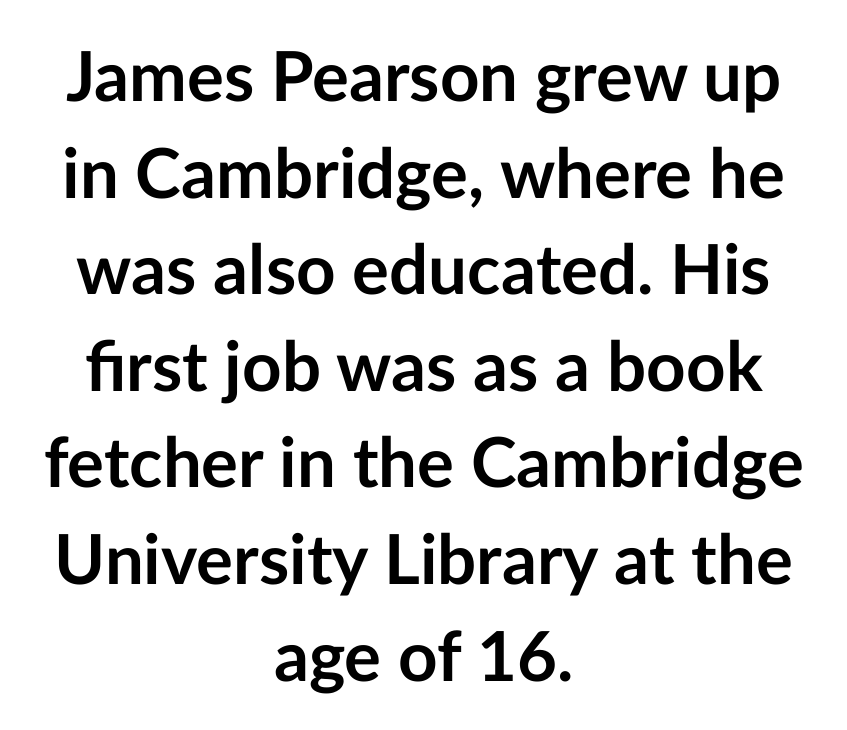
The rendering uses natural spacing where letterforms have individual widths. A sans-serif font was chosen for this passage. Check the space under the baseline: it is left empty. A typesetter would mark this as roman, not italic. In terms of weight, the rendering is a true, heavy bold.
